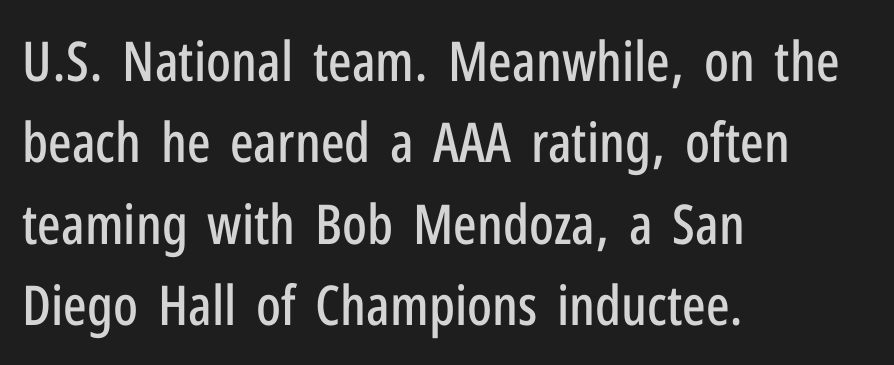
Q: Is the text italic (slanted)? A: No, it is upright.
Q: Is the typeface a serif or a sans-serif typeface? A: Sans-serif.
Q: Is the text underlined? A: No.
Q: How is the paragraph aligned? A: Left-aligned.
Q: Is the spacing between letters normal or unusually wide? A: Normal.
Q: Is the spacing between lines tight, normal or loose? A: Normal.
Q: Width (condensed, normal, or wide)? A: Condensed.
Q: Stroke contrast? A: Low.
Q: x-height? A: Medium.
Q: Monospaced? A: No.
